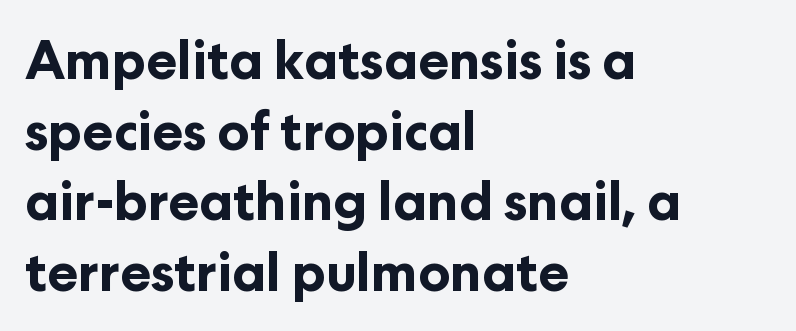
The image shows 52 px bold sans-serif type, upright; set left-aligned, normal line spacing (1.36x), normal letter spacing, not underlined; low stroke contrast and a medium x-height.
